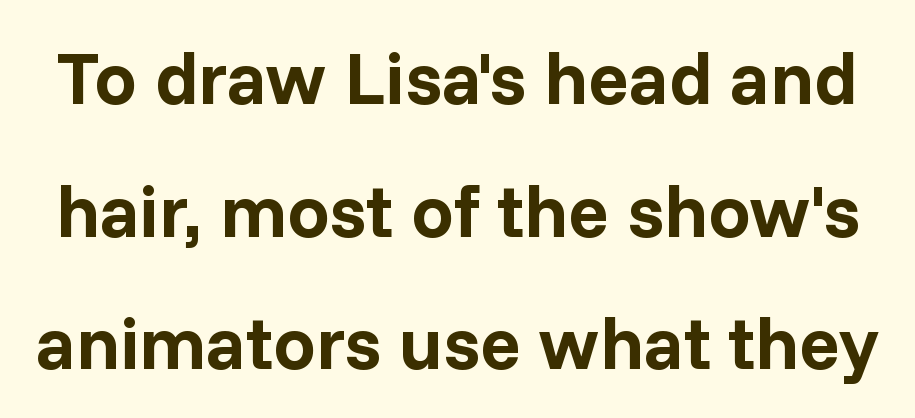
Here the designer chose a conventional face with non-uniform glyph widths. Spacing between characters is what you'd get straight out of the box. The strokes are fattened all the way to bold. The type sits square on the baseline with zero lean. Anything drawn beneath the words? Only blank space. Font category for this specimen: sans-serif.
